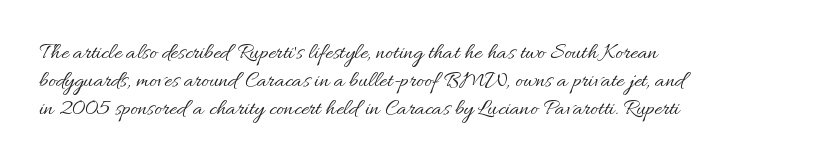
Layout note: lines flush left. Decoration check: the copy has no underline. Short note: letters normally spaced.
